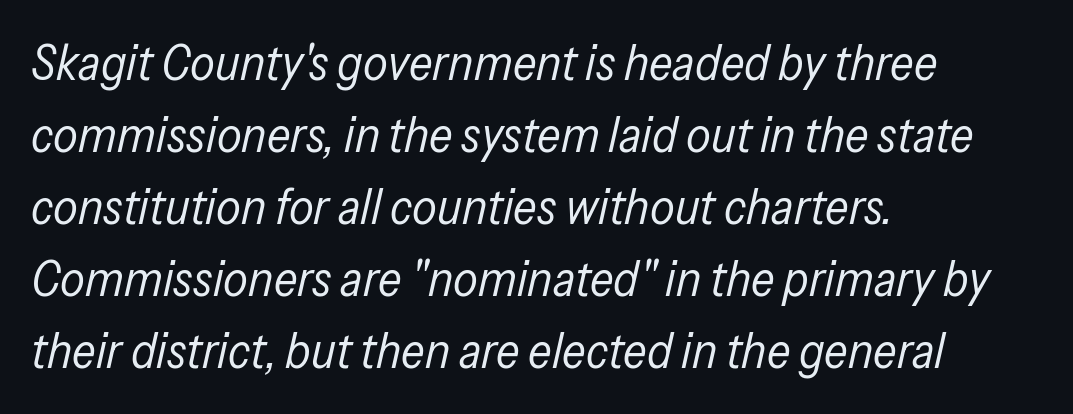
{"italic": "yes", "lean": "right", "slant_degrees": 13, "bold": "no", "weight": "regular", "width": "condensed", "stroke_contrast": "low", "x_height": "medium", "monospaced": "no", "underline": "no", "align": "left", "line_spacing": "normal", "line_spacing_ratio": 1.47, "letter_spacing": "normal", "letter_spacing_em": 0.0, "glyph_px": 49}
